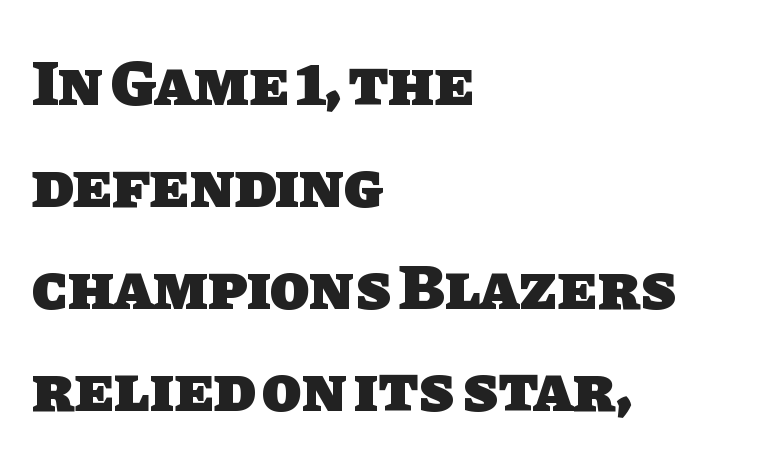
{"serif": "no", "bold": "yes", "weight": "heavy", "width": "normal", "stroke_contrast": "low", "x_height": "large", "monospaced": "no", "underline": "no", "align": "left", "line_spacing": "normal", "line_spacing_ratio": 1.57, "letter_spacing": "normal", "letter_spacing_em": 0.0, "glyph_px": 65}
